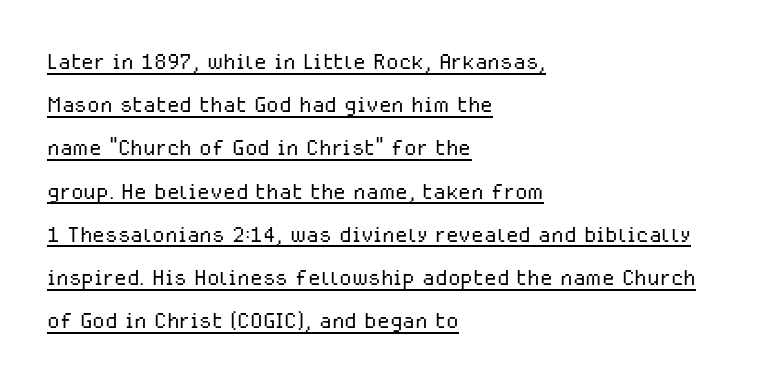
The image shows 29 px light sans-serif type, upright; set left-aligned, normal line spacing (1.49x), normal letter spacing, underlined; low stroke contrast and a medium x-height.
